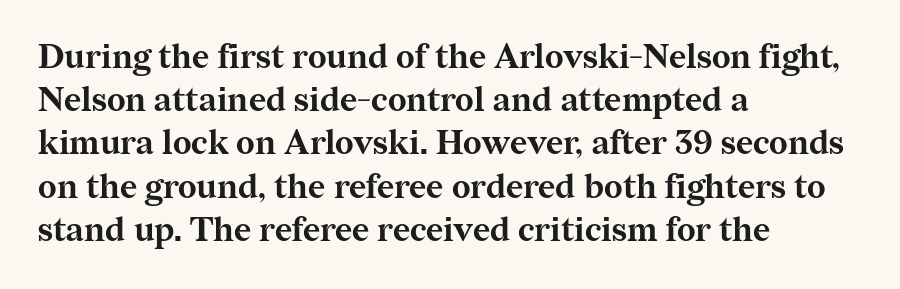
Upright lettering throughout. As a designer I'd log this as weight 700, bold. Compared with typical paragraphs, the rows here are spaced about the same. Is the block centered? No — it sits flush against the left margin. Is this a fixed-width face? No — the glyphs have proportional, varying widths.
